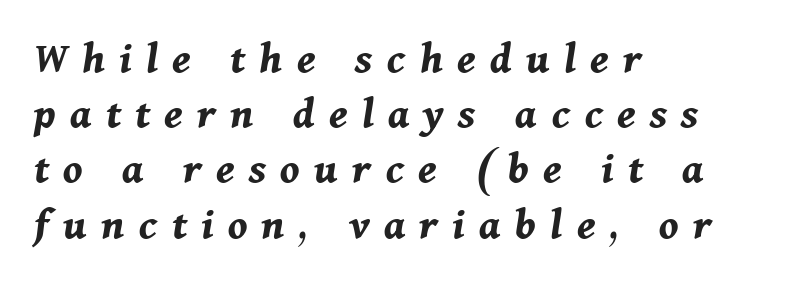
Q: Is the text bold? A: Yes.
Q: Is the text italic (slanted)? A: Yes, it leans right by about 11 degrees.
Q: Is the text underlined? A: No.
Q: How is the paragraph aligned? A: Left-aligned.
Q: Is the spacing between letters normal or unusually wide? A: Unusually wide.
Q: Width (condensed, normal, or wide)? A: Normal.
Q: Stroke contrast? A: Medium.
Q: x-height? A: Medium.
Q: Monospaced? A: No.
